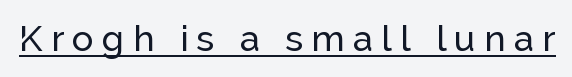
Note the varied advance widths — an 'i' is clearly narrower than an 'm'. Posture: vertical. The letters carry no serifs — their stems end cleanly without finishing strokes. This sample carries an underscore along the baseline area. Here the glyphs are tracked loosely, breaking word shapes into spaced letters.
